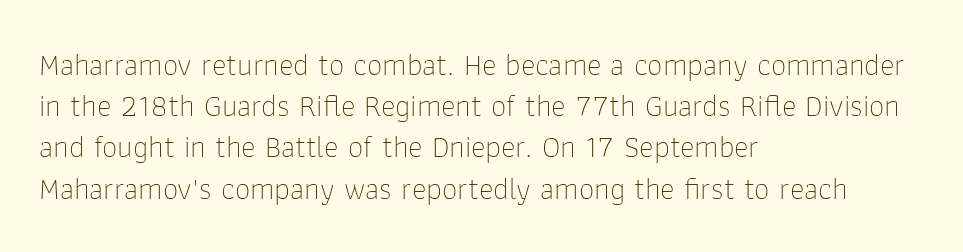
Q: Is the text bold? A: No.
Q: Is the text italic (slanted)? A: No, it is upright.
Q: Is the typeface a serif or a sans-serif typeface? A: Sans-serif.
Q: Is the text underlined? A: No.
Q: How is the paragraph aligned? A: Left-aligned.
Q: Is the spacing between letters normal or unusually wide? A: Normal.
Q: Is the spacing between lines tight, normal or loose? A: Normal.
Q: Width (condensed, normal, or wide)? A: Normal.
Q: Stroke contrast? A: Low.
Q: x-height? A: Medium.
Q: Monospaced? A: No.
